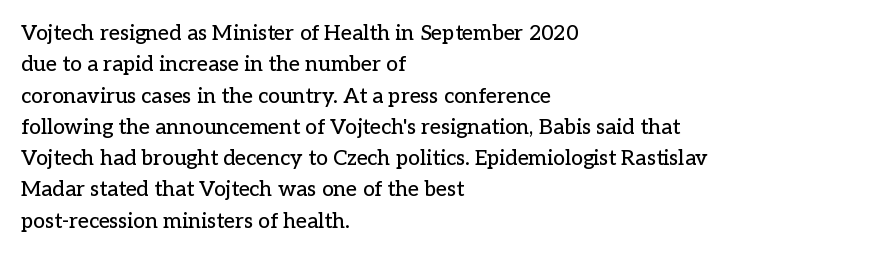
{"italic": "no", "underline": "no", "align": "left", "line_spacing": "normal", "line_spacing_ratio": 1.49, "letter_spacing": "normal", "letter_spacing_em": 0.0, "glyph_px": 21}
